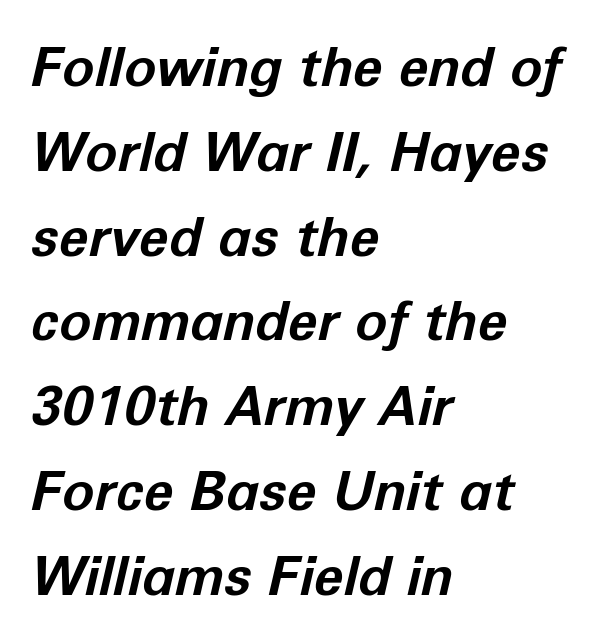
Tall strokes in this sample are angled rather than plumb. Proportional: the letters do not fall into vertical columns. The sample has been set heavy, in full bold. Horizontally, the lines are justified to the leading edge only. Standard letterfit; no display-style spreading of the glyphs. Letters rest on an invisible, unmarked baseline.
